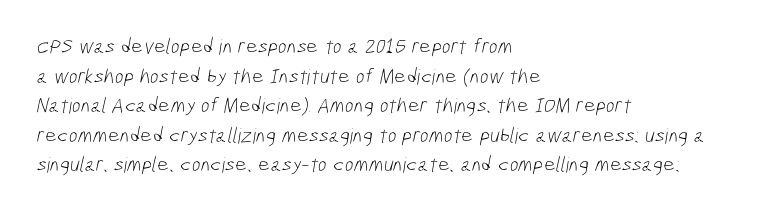
The image shows 21 px text type; set left-aligned, normal line spacing (1.41x), normal letter spacing, not underlined.
